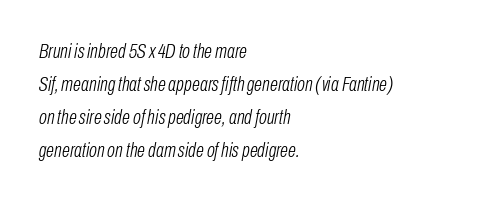
Baseline-to-baseline distance is the conventional proportion of letter height. The horizontal fit of the characters is conventional and even. Each row of text sits above clean, open space. The rendering anchors every line to the left-hand side.
